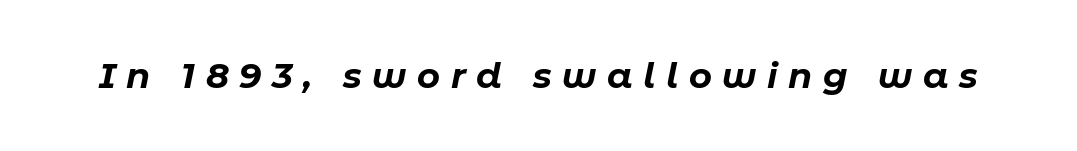
{"italic": "yes", "lean": "right", "slant_degrees": 11, "bold": "yes", "weight": "bold", "width": "normal", "stroke_contrast": "low", "x_height": "medium", "monospaced": "no", "underline": "no", "letter_spacing": "wide", "letter_spacing_em": 0.3, "glyph_px": 35}
